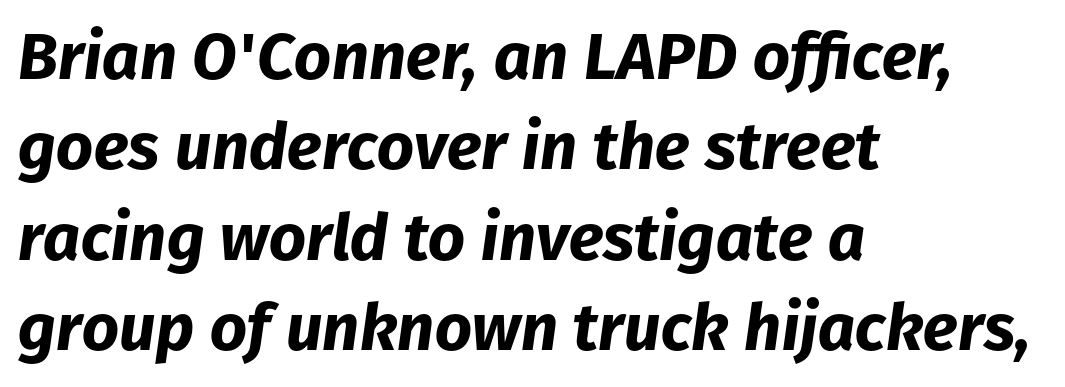
{"italic": "yes", "lean": "right", "slant_degrees": 8, "bold": "yes", "weight": "bold", "width": "normal", "stroke_contrast": "low", "x_height": "medium", "monospaced": "no", "underline": "no", "align": "left", "line_spacing": "normal", "line_spacing_ratio": 1.39, "letter_spacing": "normal", "letter_spacing_em": 0.0, "glyph_px": 65}
